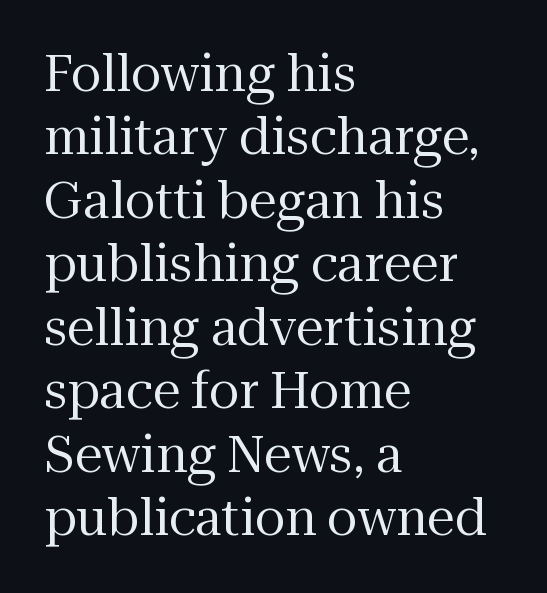
{"serif": "yes", "italic": "no", "bold": "no", "weight": "regular", "width": "normal", "stroke_contrast": "medium", "x_height": "medium", "monospaced": "no", "underline": "no", "align": "left", "line_spacing": "normal", "line_spacing_ratio": 1.27, "letter_spacing": "normal", "letter_spacing_em": 0.0, "glyph_px": 50}
